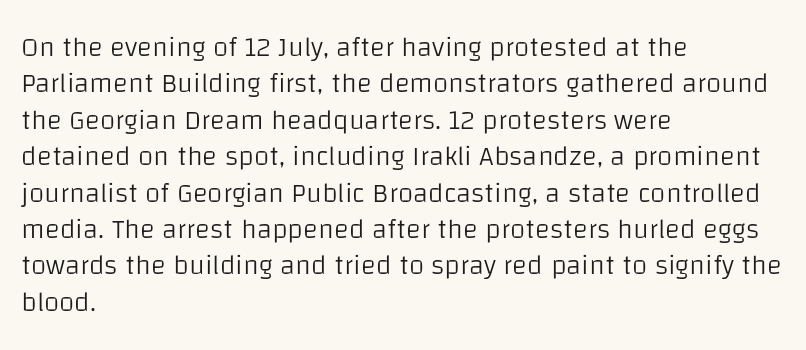
The face used here is proportionally spaced, like ordinary book or web type. The setting favours the left margin, as ordinary paragraphs usually do. These lines keep a tight, regular rhythm from letter to letter. Vertical strokes here are truly vertical. The words here are not underlined.
